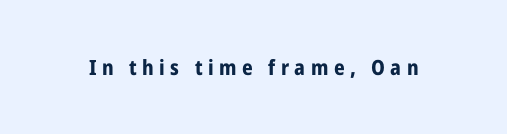
The face used here is rendered with a markedly widened letterfit. Any mark beneath the type? The region is blank. The font's upright variant was chosen for this text. Set as a true bold cut, around the 700 mark.
